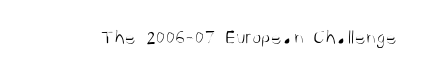
The passage shown is not underscored anywhere. The font's upright variant was chosen for this text. Stems here are at most as thick as an everyday book face. Observe the ordinary spacing: letters are neighbours, not strangers.
